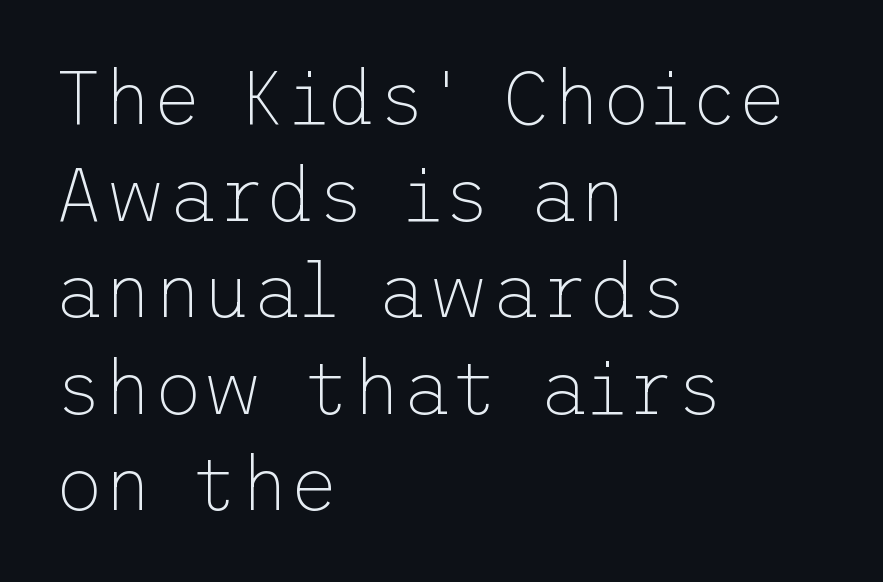
The image shows 76 px thin sans-serif type, upright; set left-aligned, normal line spacing (1.27x), normal letter spacing, not underlined; low stroke contrast and a medium x-height.
